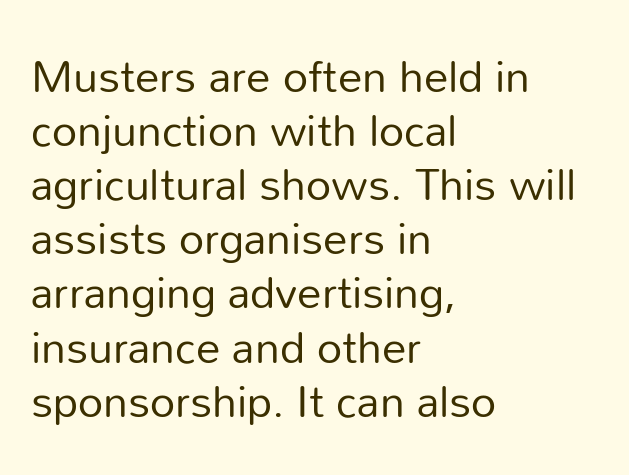
The image shows 44 px regular-weight sans-serif type, upright; set left-aligned, line spacing 1.23x, normal letter spacing, not underlined; low stroke contrast and a medium x-height.
